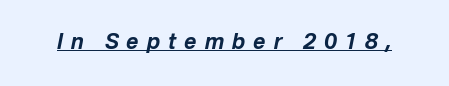
The image shows 21 px bold type, italic (leaning right); set unusually wide letter spacing (+0.38 em), underlined.
